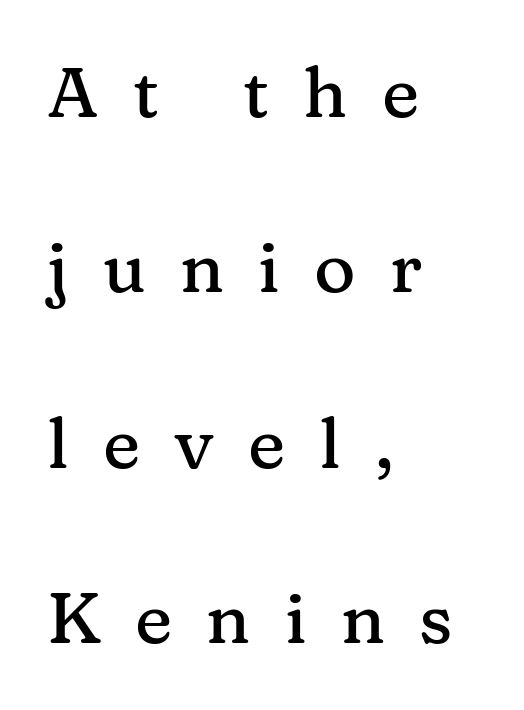
The image shows 71 px serif type, upright; set left-aligned, loose line spacing (2.47x), unusually wide letter spacing (+0.48 em), not underlined; medium stroke contrast and a medium x-height.
